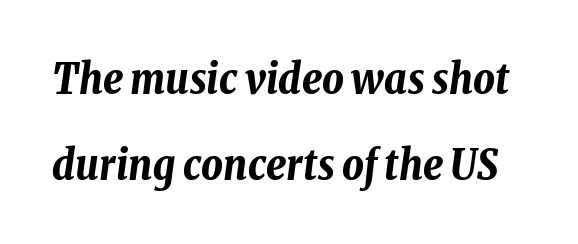
This rendering leaves character spacing at its baseline value. Is this a fixed-width face? No — the glyphs have proportional, varying widths. A clean baseline with only descenders dipping below it. Look at the stroke-to-counter ratio: heavy, a bold.
